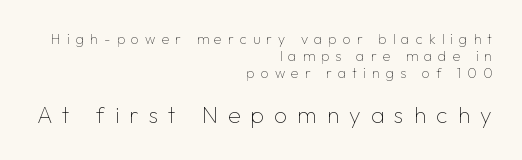
{"italic": "no", "bold": "no", "underline": "no", "align": "right", "line_spacing_ratio": 1.23, "letter_spacing": "wide", "letter_spacing_em": 0.44, "larger_block": "second", "size_ratio": 1.64, "glyph_px": 23}
